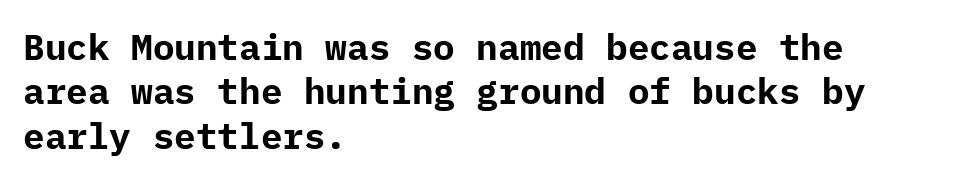
Q: Is the text bold? A: Yes.
Q: Is the text italic (slanted)? A: No, it is upright.
Q: Is the typeface a serif or a sans-serif typeface? A: Sans-serif.
Q: Is the text underlined? A: No.
Q: How is the paragraph aligned? A: Left-aligned.
Q: Is the spacing between letters normal or unusually wide? A: Normal.
Q: Width (condensed, normal, or wide)? A: Normal.
Q: Stroke contrast? A: Low.
Q: x-height? A: Medium.
